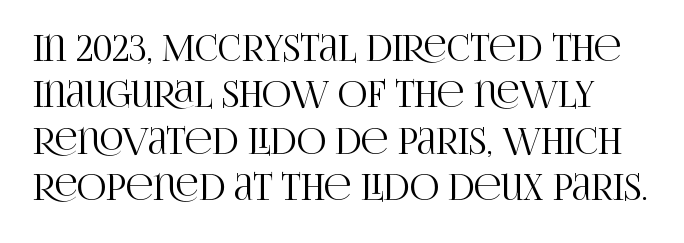
The image shows 36 px condensed serif type, upright; set normal line spacing (1.29x), normal letter spacing, not underlined; high stroke contrast and a large x-height.
